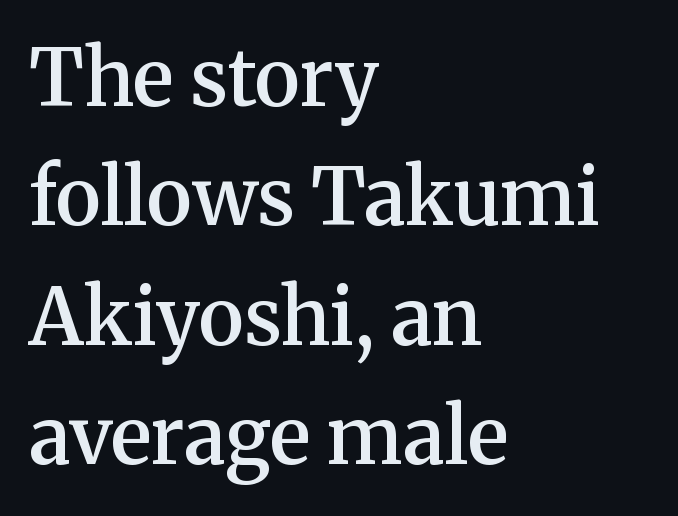
Q: Is the text bold? A: Semi-bold.
Q: Is the text italic (slanted)? A: No, it is upright.
Q: Is the typeface a serif or a sans-serif typeface? A: Serif.
Q: Is the text underlined? A: No.
Q: How is the paragraph aligned? A: Left-aligned.
Q: Is the spacing between letters normal or unusually wide? A: Normal.
Q: Is the spacing between lines tight, normal or loose? A: Normal.
Q: Width (condensed, normal, or wide)? A: Normal.
Q: Stroke contrast? A: Medium.
Q: x-height? A: Medium.
Q: Monospaced? A: No.
